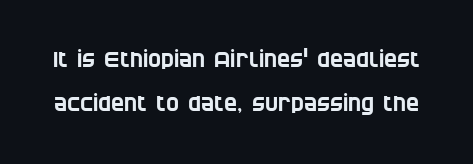
Observe the ordinary spacing: letters are neighbours, not strangers. The passage shown is not underscored anywhere. Widely set lines give the paragraph a tall, airy silhouette.
